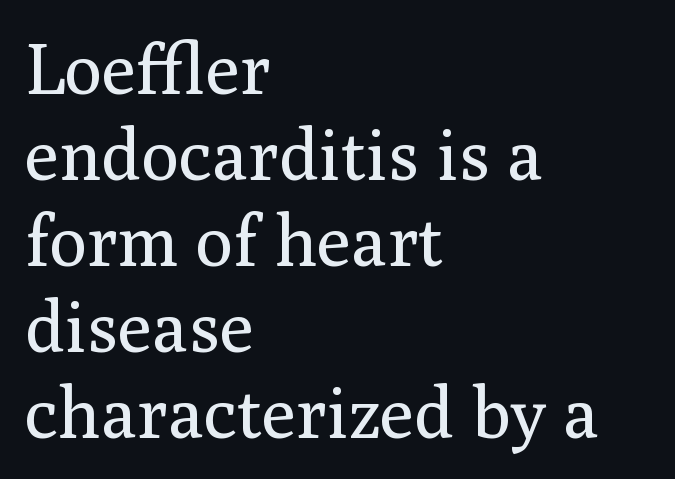
{"serif": "yes", "italic": "no", "bold": "no", "weight": "regular", "width": "normal", "stroke_contrast": "medium", "x_height": "medium", "monospaced": "no", "underline": "no", "align": "left", "line_spacing_ratio": 1.21, "letter_spacing": "normal", "letter_spacing_em": 0.0, "glyph_px": 71}
